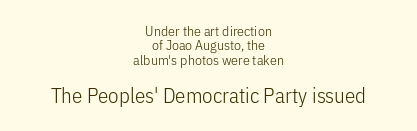
Q: Is the text bold? A: No.
Q: Is the text italic (slanted)? A: No, it is upright.
Q: Is the text underlined? A: No.
Q: How is the paragraph aligned? A: Centered.
Q: Is the spacing between letters normal or unusually wide? A: Normal.
Q: Is the spacing between lines tight, normal or loose? A: Tight.
Q: Which block of text is set in a larger size, the first (top) or the second (bottom)? A: The second (bottom) one.
